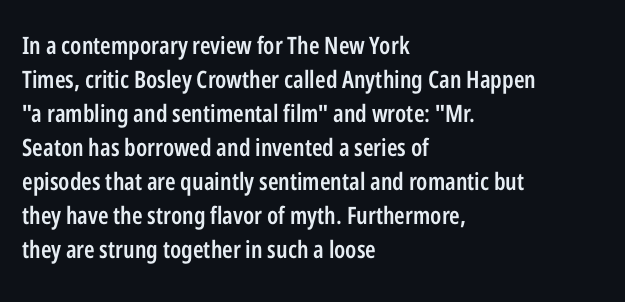
Q: Is the text bold? A: Semi-bold.
Q: Is the text italic (slanted)? A: No, it is upright.
Q: Is the text underlined? A: No.
Q: How is the paragraph aligned? A: Left-aligned.
Q: Is the spacing between letters normal or unusually wide? A: Normal.
Q: Is the spacing between lines tight, normal or loose? A: Normal.
